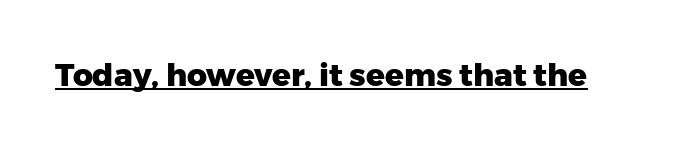
{"serif": "no", "italic": "no", "bold": "yes", "weight": "heavy", "width": "normal", "stroke_contrast": "low", "x_height": "medium", "monospaced": "no", "underline": "yes", "letter_spacing": "normal", "letter_spacing_em": 0.0, "glyph_px": 31}
